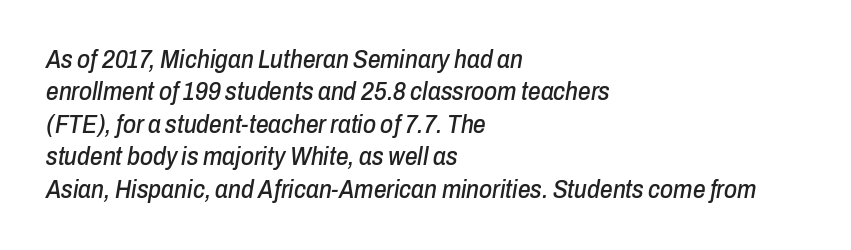
{"italic": "yes", "lean": "right", "slant_degrees": 10, "underline": "no", "align": "left", "line_spacing": "normal", "line_spacing_ratio": 1.3, "letter_spacing": "normal", "letter_spacing_em": 0.0, "glyph_px": 25}
